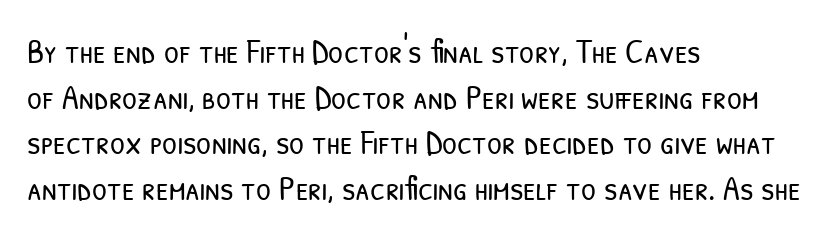
These lines are rendered in a variable-pitch font. This rendering uses left alignment, leaving the right contour irregular. No letter is thick-stroked: the sample isn't bold. Horizontal bands of white between lines are of average thickness.
